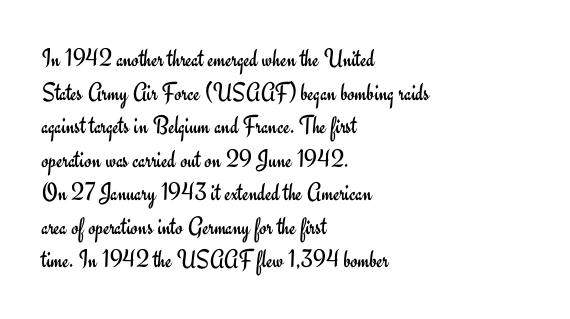
Q: Is the text bold? A: No.
Q: Is the text italic (slanted)? A: Yes.
Q: Is the text underlined? A: No.
Q: How is the paragraph aligned? A: Left-aligned.
Q: Is the spacing between letters normal or unusually wide? A: Normal.
Q: Is the spacing between lines tight, normal or loose? A: Normal.
